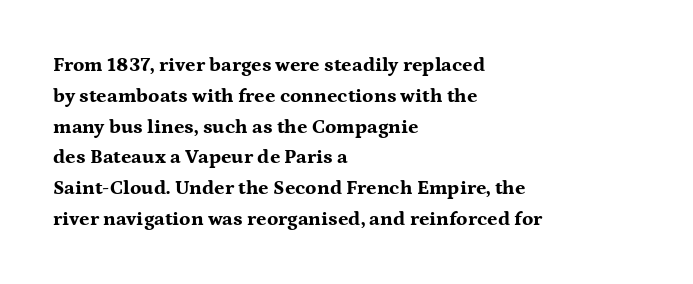
A student would call this left alignment; a typographer would say flush left, rag right. Any mark beneath the type? The region is blank. A dark, heavy texture on the line: the type is bold. The leading is moderate, giving the passage an even texture. The gaps between neighbouring characters are ordinary and unremarkable. The axis of the letterforms is exactly vertical.
